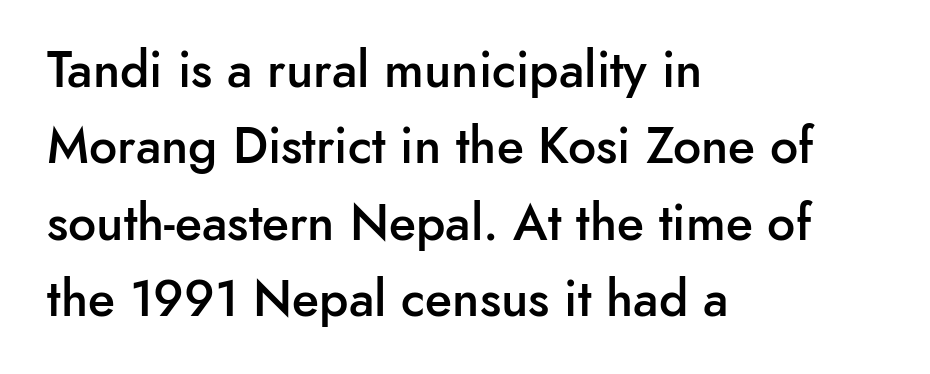
The image shows 50 px semibold sans-serif type, upright; set left-aligned, normal line spacing (1.53x), normal letter spacing, not underlined; low stroke contrast and a small x-height.
